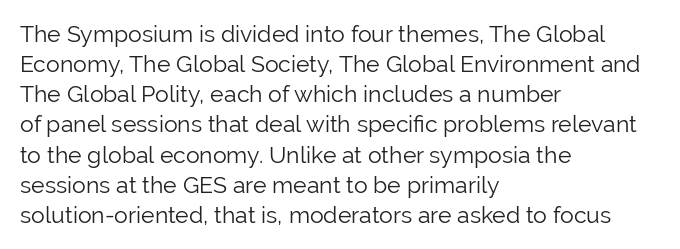
{"italic": "no", "bold": "no", "underline": "no", "align": "left", "line_spacing": "normal", "line_spacing_ratio": 1.31, "letter_spacing": "normal", "letter_spacing_em": 0.0, "glyph_px": 23}
